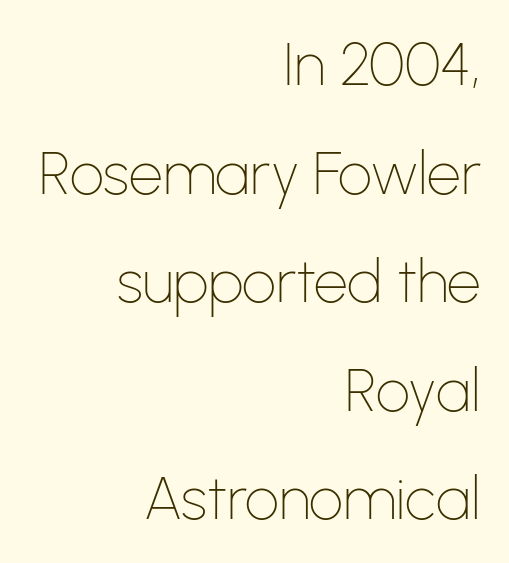
The image shows 60 px thin sans-serif type, upright; set right-aligned, line spacing 1.81x, normal letter spacing, not underlined; low stroke contrast and a medium x-height.
